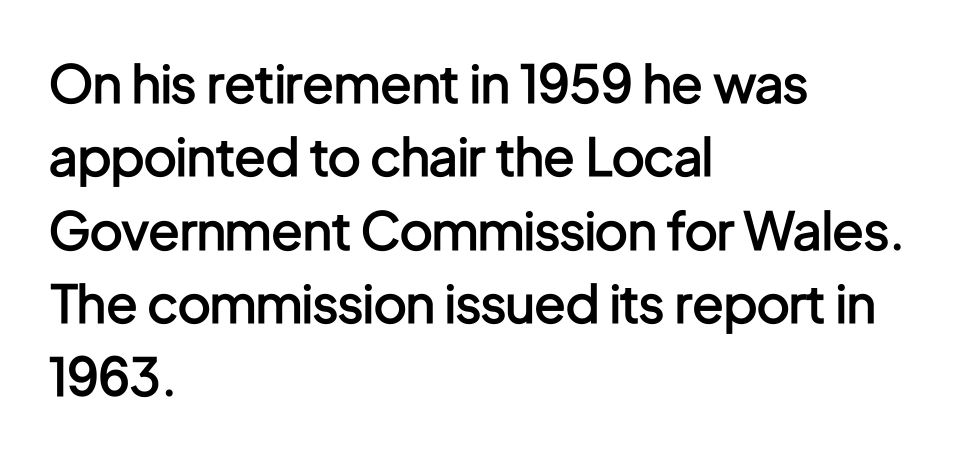
{"serif": "no", "italic": "no", "bold": "semi", "weight": "semibold", "width": "condensed", "stroke_contrast": "low", "x_height": "medium", "monospaced": "no", "underline": "no", "align": "left", "line_spacing": "normal", "line_spacing_ratio": 1.41, "letter_spacing": "normal", "letter_spacing_em": 0.0, "glyph_px": 52}
